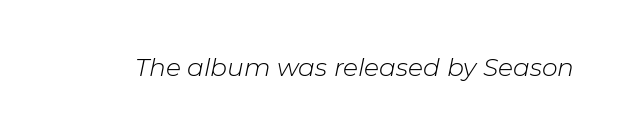
These lines keep a tight, regular rhythm from letter to letter. The area under the type is left untouched. Is the type heavy? It reads as light-to-regular instead. The rendering applies a slant to the glyphs.
